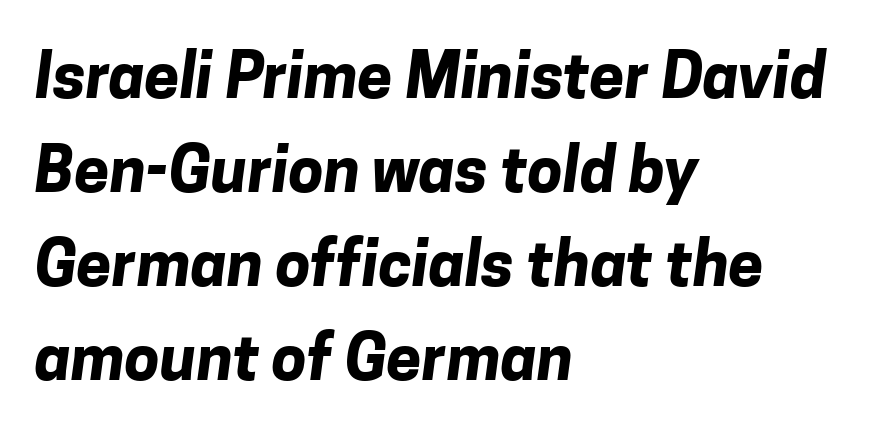
This rendering features lettering with no underline. The glyphs in this specimen are sans serif. This sample uses plain, unmodified letter spacing. The passage shown stacks its lines at a standard gap.
